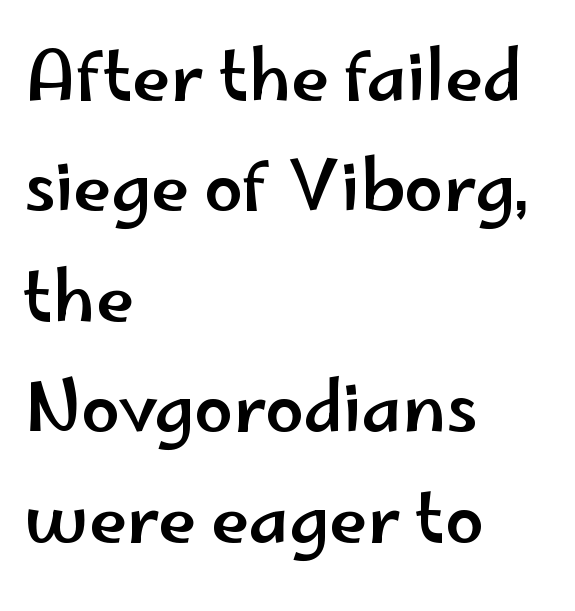
The image shows 69 px wide sans-serif type, upright; set left-aligned, normal line spacing (1.6x), normal letter spacing, not underlined; low stroke contrast and a small x-height.
